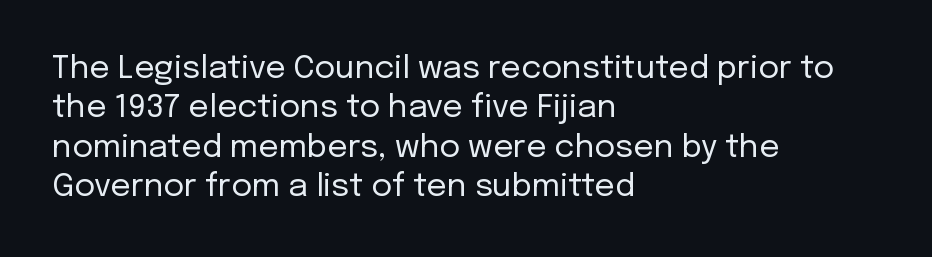
{"serif": "no", "italic": "no", "bold": "no", "weight": "regular", "width": "normal", "stroke_contrast": "low", "x_height": "medium", "monospaced": "no", "underline": "no", "align": "left", "line_spacing_ratio": 1.23, "letter_spacing": "normal", "letter_spacing_em": 0.0, "glyph_px": 32}
